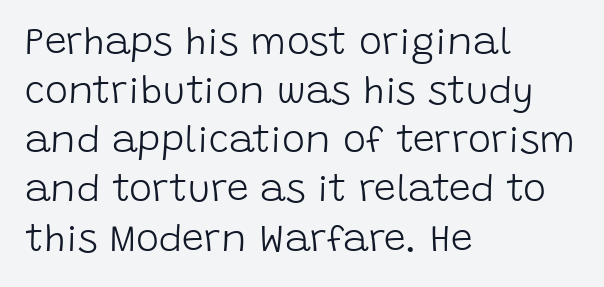
Q: Is the text bold? A: No.
Q: Is the text italic (slanted)? A: No, it is upright.
Q: Is the typeface a serif or a sans-serif typeface? A: Sans-serif.
Q: Is the text underlined? A: No.
Q: How is the paragraph aligned? A: Left-aligned.
Q: Is the spacing between letters normal or unusually wide? A: Normal.
Q: Is the spacing between lines tight, normal or loose? A: Normal.
Q: Width (condensed, normal, or wide)? A: Normal.
Q: Stroke contrast? A: Low.
Q: x-height? A: Large.
Q: Monospaced? A: No.
